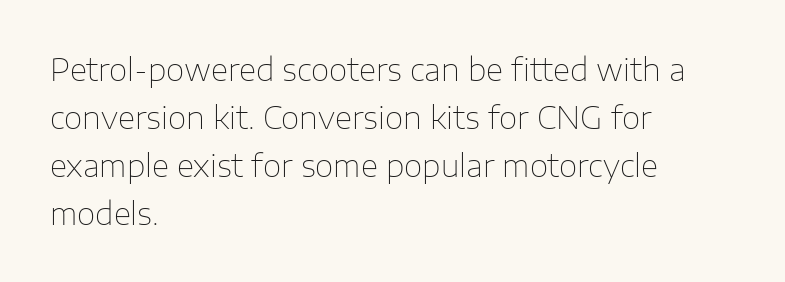
The image shows 30 px thin sans-serif type, upright; set left-aligned, normal line spacing (1.6x), normal letter spacing, not underlined; low stroke contrast and a medium x-height.
